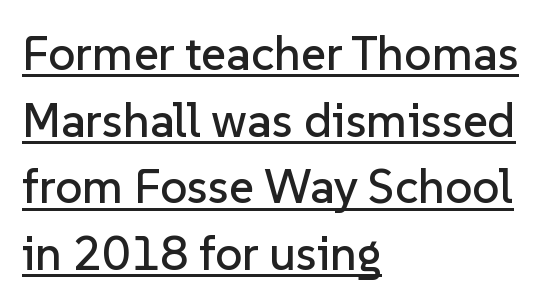
The image shows 48 px sans-serif type, upright; set left-aligned, normal line spacing (1.39x), normal letter spacing, underlined; low stroke contrast and a medium x-height.
